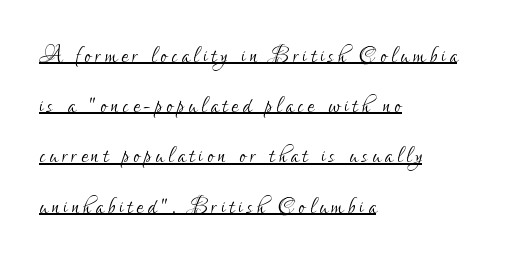
Q: Is the text bold? A: No.
Q: Is the text italic (slanted)? A: Yes.
Q: Is the typeface a serif or a sans-serif typeface? A: Sans-serif.
Q: Is the text underlined? A: Yes.
Q: How is the paragraph aligned? A: Left-aligned.
Q: Width (condensed, normal, or wide)? A: Condensed.
Q: Stroke contrast? A: Low.
Q: x-height? A: Small.
Q: Monospaced? A: No.
